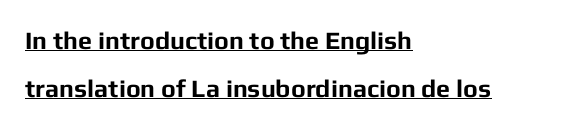
The image shows 25 px bold type, upright; set left-aligned, loose line spacing (1.92x), normal letter spacing, underlined.
